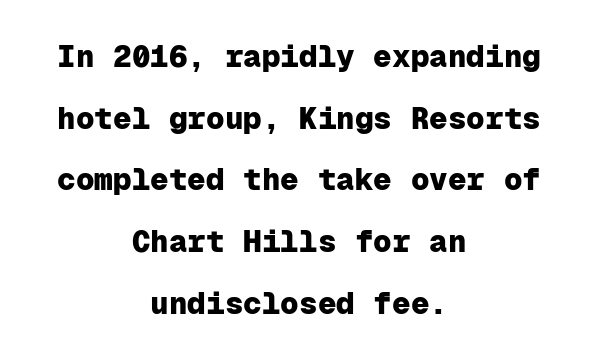
Q: Is the text bold? A: Yes.
Q: Is the text italic (slanted)? A: No, it is upright.
Q: Is the typeface a serif or a sans-serif typeface? A: Sans-serif.
Q: Is the text underlined? A: No.
Q: How is the paragraph aligned? A: Centered.
Q: Is the spacing between letters normal or unusually wide? A: Normal.
Q: Is the spacing between lines tight, normal or loose? A: Loose.
Q: Width (condensed, normal, or wide)? A: Normal.
Q: Stroke contrast? A: Low.
Q: x-height? A: Medium.
Q: Monospaced? A: Yes.
